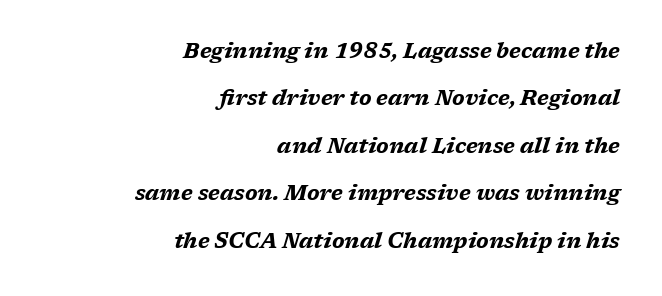
A clean baseline with only descenders dipping below it. Look at the tracking — it's just the regular setting, nothing added. Where is the straight margin? On the right. The axis of the letterforms is tilted away from vertical.
